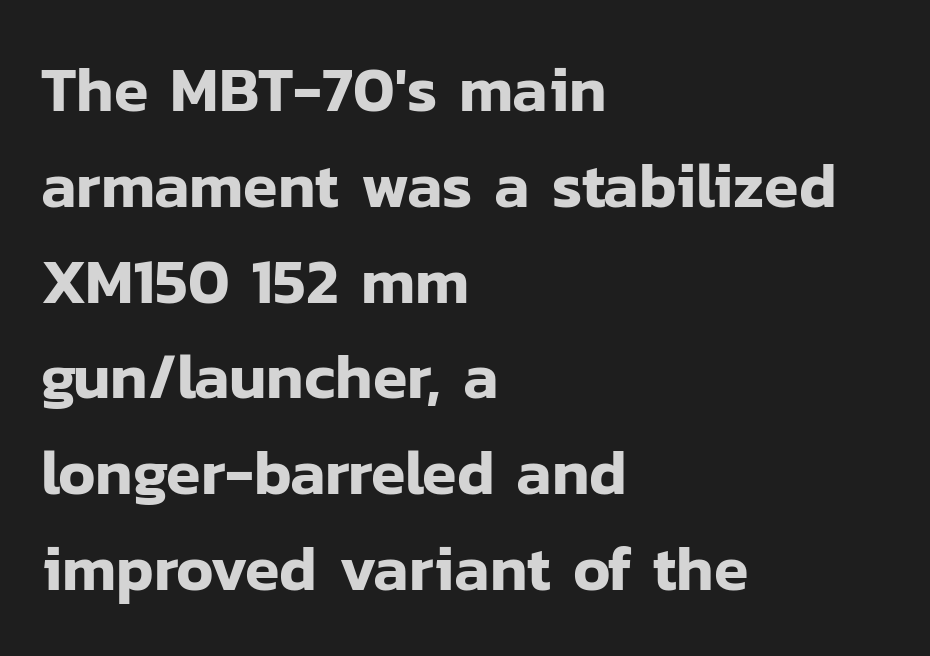
Q: Is the text italic (slanted)? A: No, it is upright.
Q: Is the typeface a serif or a sans-serif typeface? A: Sans-serif.
Q: Is the text underlined? A: No.
Q: How is the paragraph aligned? A: Left-aligned.
Q: Is the spacing between letters normal or unusually wide? A: Normal.
Q: Is the spacing between lines tight, normal or loose? A: Normal.
Q: Width (condensed, normal, or wide)? A: Normal.
Q: Stroke contrast? A: Low.
Q: x-height? A: Medium.
Q: Monospaced? A: No.
